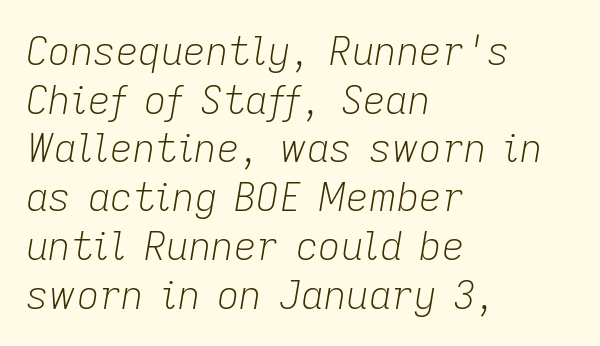
Baseline-to-baseline distance is the conventional proportion of letter height. Weight: regular or lighter. Nobody drew a line under any word here. The letters are slanted; this is an italic face.
